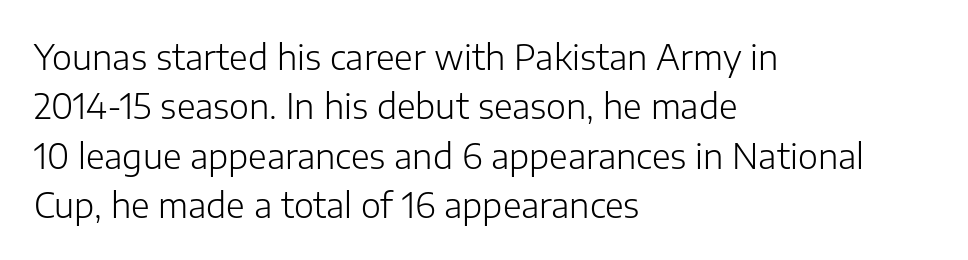
{"serif": "no", "italic": "no", "bold": "no", "weight": "light", "width": "normal", "stroke_contrast": "low", "x_height": "medium", "monospaced": "no", "underline": "no", "align": "left", "line_spacing": "normal", "line_spacing_ratio": 1.45, "letter_spacing": "normal", "letter_spacing_em": 0.0, "glyph_px": 34}
